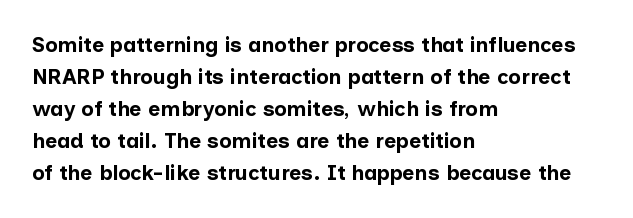
The type sits square on the baseline with zero lean. Summary of weight: heavy, a full bold. Interline gaps are of average width in this sample. The type is set solid horizontally, with unmodified tracking. Underline: absent.
